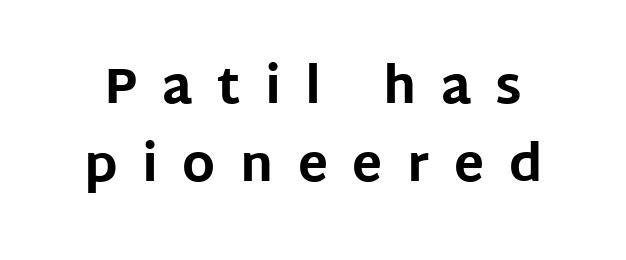
Note the varied advance widths — an 'i' is clearly narrower than an 'm'. Inter-character spacing is expanded well beyond the font's built-in metrics. In terms of leading, this rendering sits right in the middle. The rendering uses a bold face; every stroke is thick and dark. Only glyphs here, with clear space below each row. I'd call this a sans setting — the letters go barefoot.
